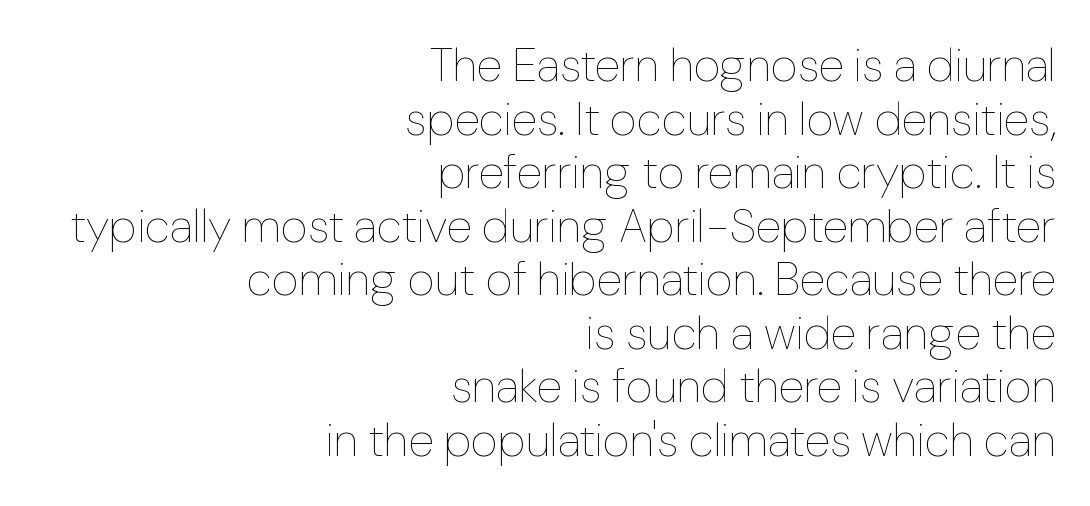
Note the varied advance widths — an 'i' is clearly narrower than an 'm'. Here the glyphs are tracked normally, forming tight word shapes. The letters stand straight up with perfectly vertical stems. Short and long lines alike share a common ending point at right. The vertical gap from one line to the next is small.
